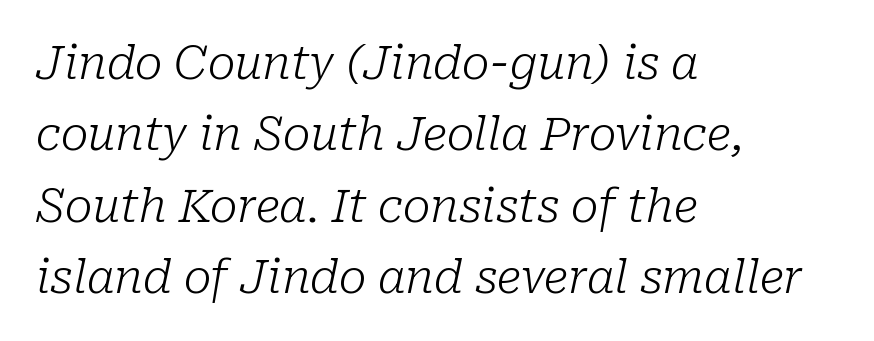
Q: Is the text bold? A: No.
Q: Is the text italic (slanted)? A: Yes, it leans right by about 10 degrees.
Q: Is the typeface a serif or a sans-serif typeface? A: Serif.
Q: Is the text underlined? A: No.
Q: How is the paragraph aligned? A: Left-aligned.
Q: Is the spacing between letters normal or unusually wide? A: Normal.
Q: Is the spacing between lines tight, normal or loose? A: Normal.
Q: Width (condensed, normal, or wide)? A: Normal.
Q: Stroke contrast? A: Low.
Q: x-height? A: Medium.
Q: Monospaced? A: No.
